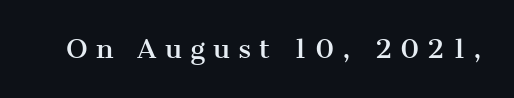
The image shows 26 px text type, upright; set unusually wide letter spacing (+0.3 em), not underlined.
